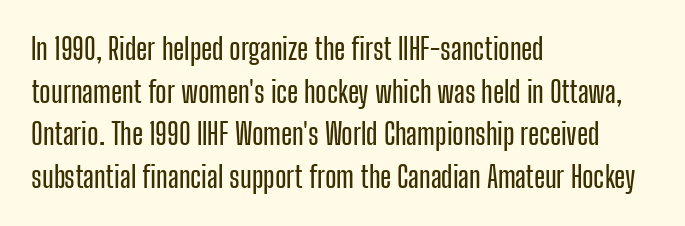
Q: Is the text italic (slanted)? A: No, it is upright.
Q: Is the typeface a serif or a sans-serif typeface? A: Sans-serif.
Q: Is the text underlined? A: No.
Q: How is the paragraph aligned? A: Left-aligned.
Q: Is the spacing between letters normal or unusually wide? A: Normal.
Q: Is the spacing between lines tight, normal or loose? A: Normal.
Q: Width (condensed, normal, or wide)? A: Condensed.
Q: Stroke contrast? A: Low.
Q: x-height? A: Medium.
Q: Monospaced? A: No.
